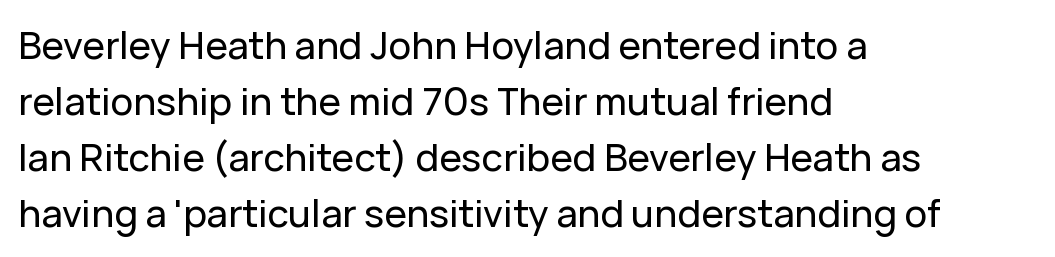
{"serif": "no", "italic": "no", "width": "normal", "stroke_contrast": "low", "x_height": "medium", "monospaced": "no", "underline": "no", "align": "left", "line_spacing": "normal", "line_spacing_ratio": 1.47, "letter_spacing": "normal", "letter_spacing_em": 0.0, "glyph_px": 38}
